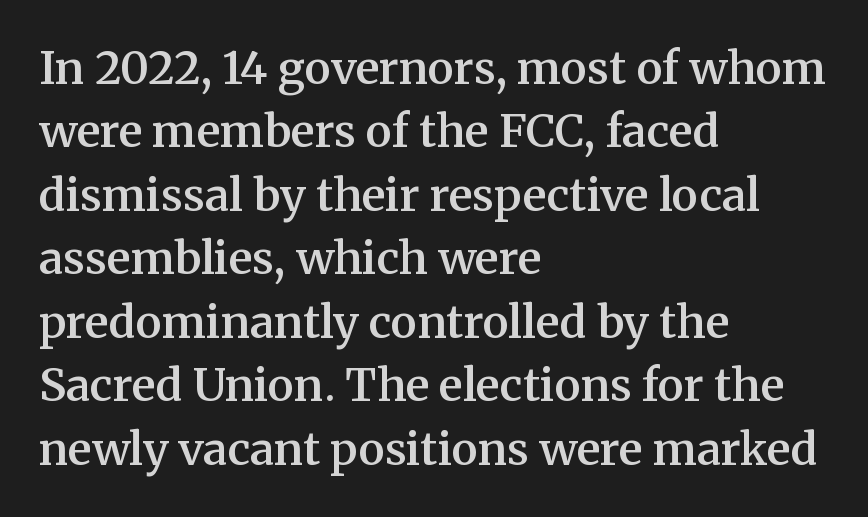
The image shows 45 px semibold serif type, upright; set left-aligned, normal line spacing (1.41x), normal letter spacing, not underlined; medium stroke contrast and a medium x-height.
